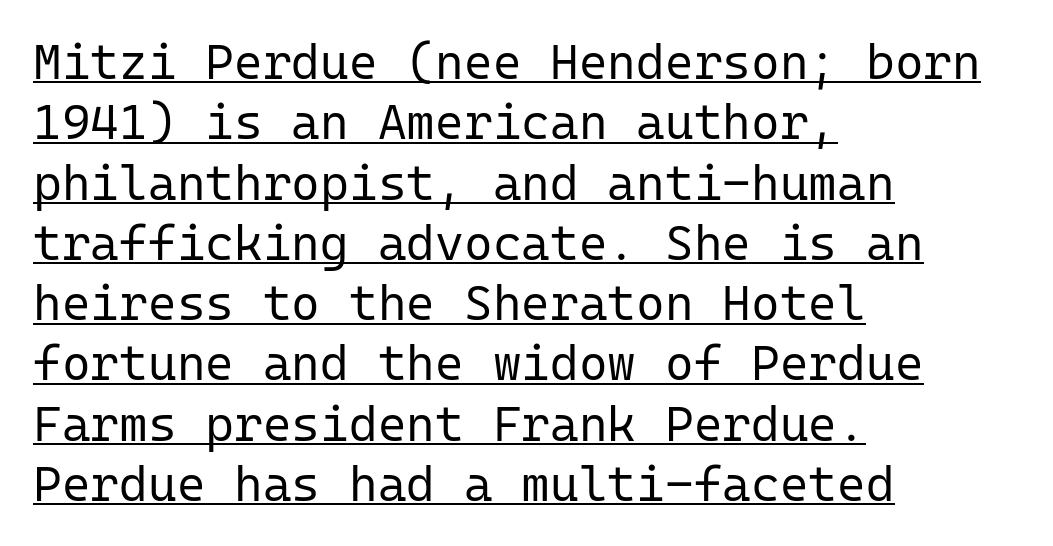
Q: Is the text bold? A: No.
Q: Is the text italic (slanted)? A: No, it is upright.
Q: Is the typeface a serif or a sans-serif typeface? A: Sans-serif.
Q: Is the text underlined? A: Yes.
Q: How is the paragraph aligned? A: Left-aligned.
Q: Is the spacing between letters normal or unusually wide? A: Normal.
Q: Width (condensed, normal, or wide)? A: Normal.
Q: Stroke contrast? A: Low.
Q: x-height? A: Medium.
Q: Monospaced? A: Yes.
